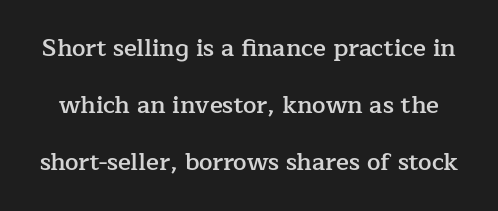
Q: Is the text bold? A: Semi-bold.
Q: Is the text italic (slanted)? A: No, it is upright.
Q: Is the text underlined? A: No.
Q: Is the spacing between letters normal or unusually wide? A: Normal.
Q: Is the spacing between lines tight, normal or loose? A: Loose.
